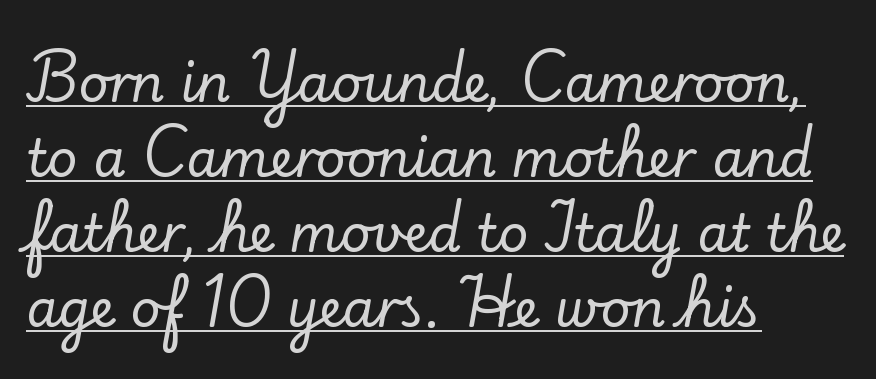
The image shows 52 px serif type; set left-aligned, normal line spacing (1.44x), normal letter spacing, underlined; low stroke contrast and a small x-height.
